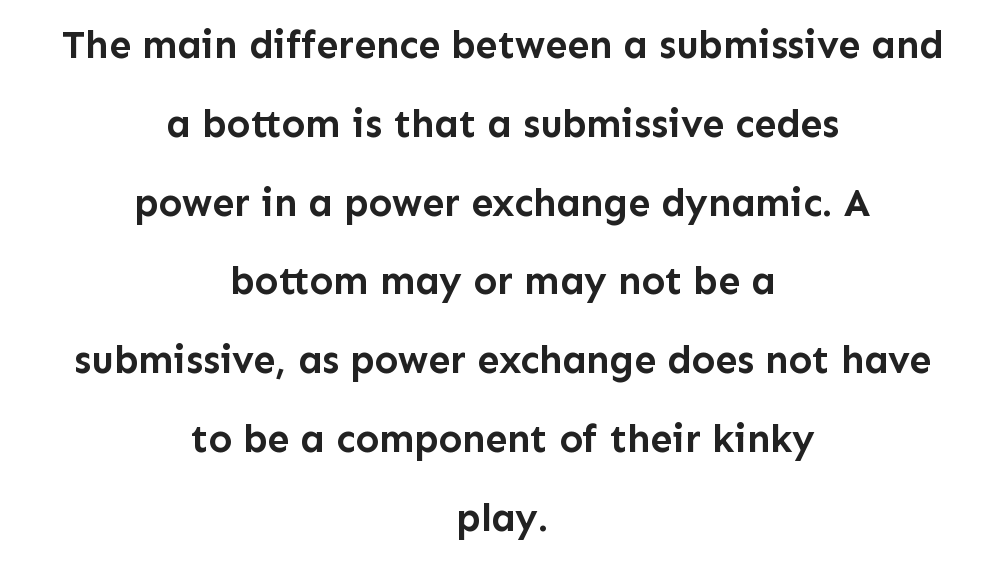
The image shows 39 px semibold sans-serif type, upright; set centered, loose line spacing (2.02x), normal letter spacing, not underlined; low stroke contrast and a medium x-height.
